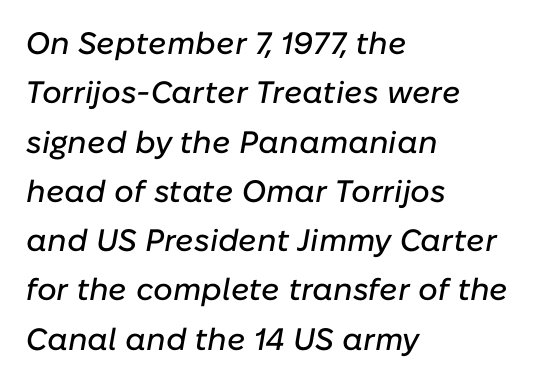
The image shows 31 px text type, italic (leaning right); set left-aligned, normal line spacing (1.59x), normal letter spacing, not underlined; low stroke contrast and a medium x-height.
